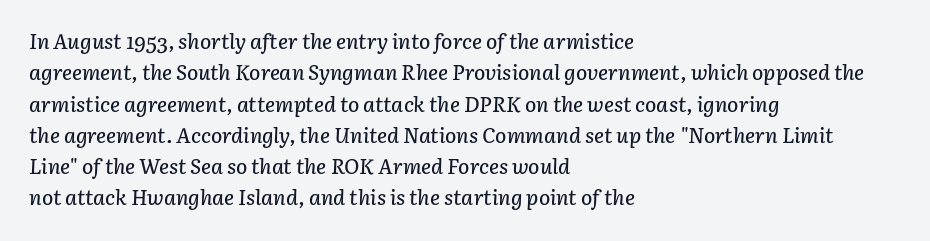
{"italic": "yes", "lean": "right", "slant_degrees": 3, "underline": "no", "align": "left", "line_spacing": "normal", "line_spacing_ratio": 1.49, "letter_spacing": "normal", "letter_spacing_em": 0.0, "glyph_px": 21}
